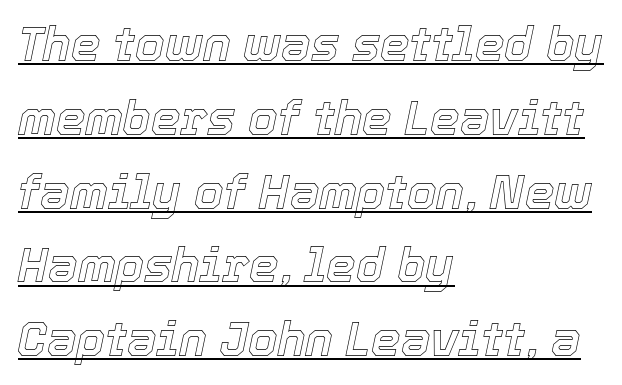
The image shows 47 px text type, italic (leaning right); set left-aligned, normal line spacing (1.57x), normal letter spacing, underlined; a medium x-height.
